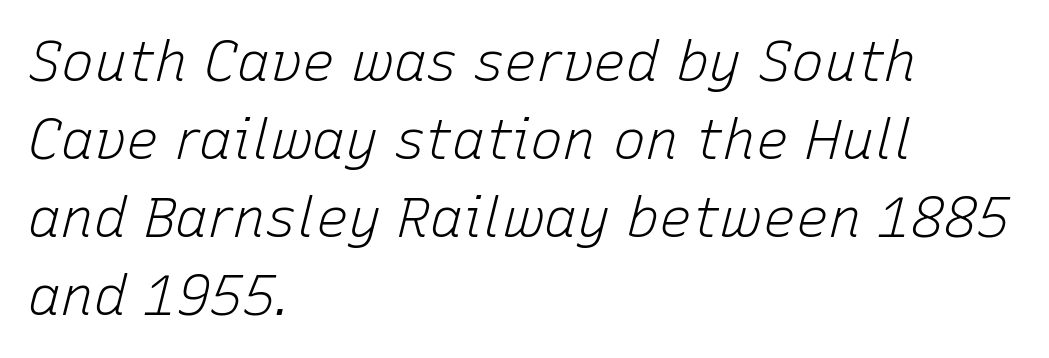
The image shows 55 px light type, italic (leaning right); set left-aligned, normal line spacing (1.42x), normal letter spacing, not underlined; low stroke contrast and a medium x-height.
